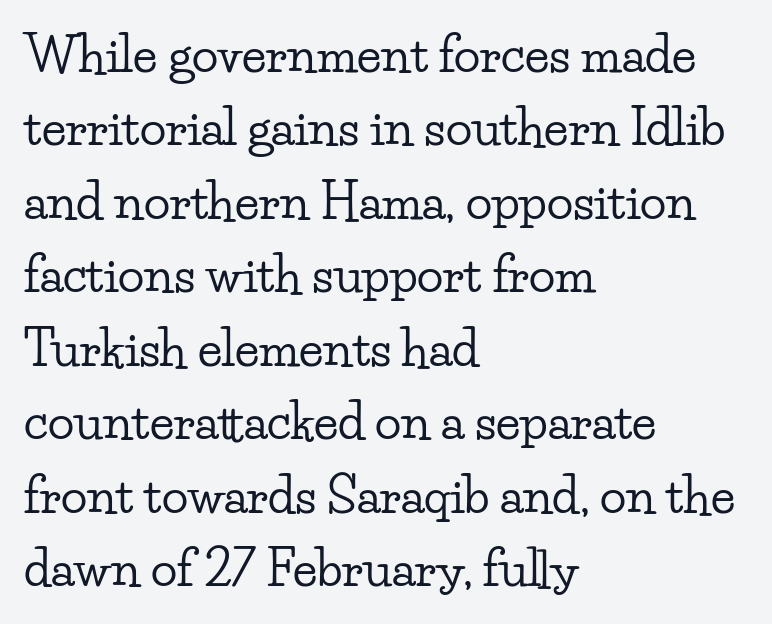
Q: Is the text italic (slanted)? A: No, it is upright.
Q: Is the typeface a serif or a sans-serif typeface? A: Serif.
Q: Is the text underlined? A: No.
Q: How is the paragraph aligned? A: Left-aligned.
Q: Is the spacing between letters normal or unusually wide? A: Normal.
Q: Is the spacing between lines tight, normal or loose? A: Normal.
Q: Width (condensed, normal, or wide)? A: Wide.
Q: Stroke contrast? A: Low.
Q: x-height? A: Small.
Q: Monospaced? A: No.
